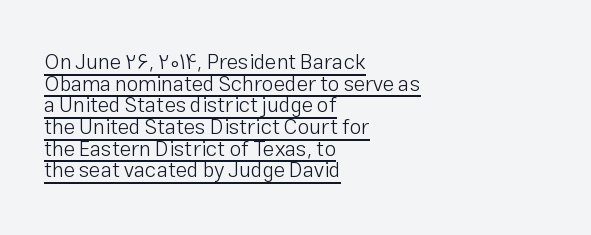
{"italic": "no", "bold": "no", "underline": "yes", "align": "left", "line_spacing": "tight", "line_spacing_ratio": 1.03, "letter_spacing": "normal", "letter_spacing_em": 0.0, "glyph_px": 21}
